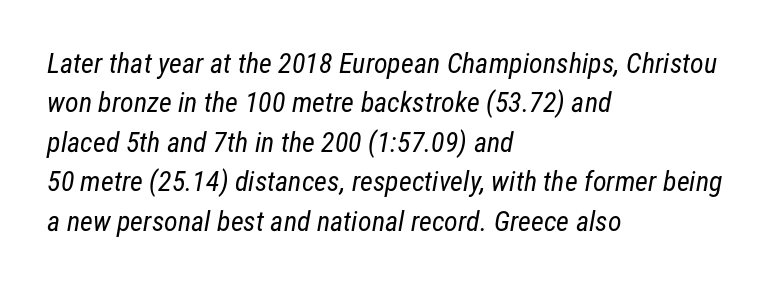
Q: Is the text bold? A: No.
Q: Is the typeface a serif or a sans-serif typeface? A: Sans-serif.
Q: Is the text underlined? A: No.
Q: How is the paragraph aligned? A: Left-aligned.
Q: Is the spacing between letters normal or unusually wide? A: Normal.
Q: Is the spacing between lines tight, normal or loose? A: Normal.
Q: Width (condensed, normal, or wide)? A: Condensed.
Q: Stroke contrast? A: Low.
Q: x-height? A: Medium.
Q: Monospaced? A: No.
